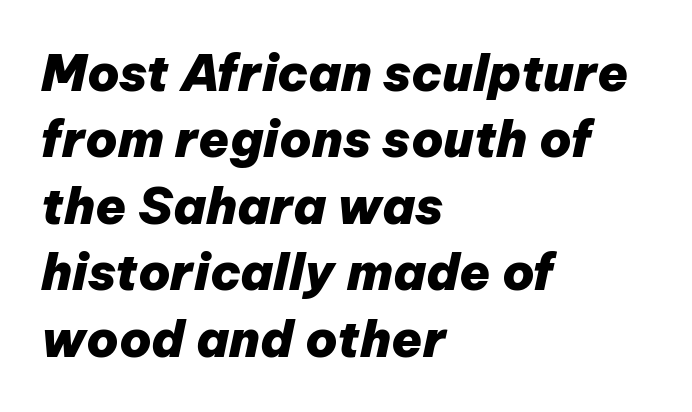
The image shows 50 px heavy type, italic (leaning right); set left-aligned, normal line spacing (1.33x), normal letter spacing, not underlined; low stroke contrast and a medium x-height.
